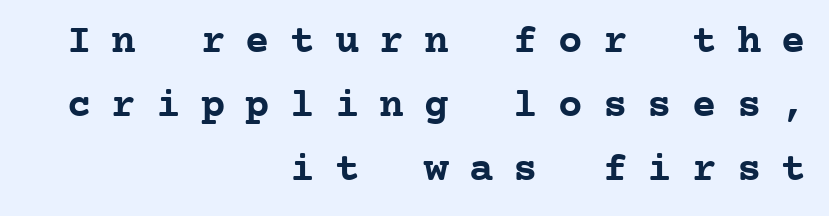
Q: Is the text bold? A: Yes.
Q: Is the text italic (slanted)? A: No, it is upright.
Q: Is the typeface a serif or a sans-serif typeface? A: Serif.
Q: Is the text underlined? A: No.
Q: How is the paragraph aligned? A: Right-aligned.
Q: Is the spacing between letters normal or unusually wide? A: Unusually wide.
Q: Is the spacing between lines tight, normal or loose? A: Normal.
Q: Width (condensed, normal, or wide)? A: Normal.
Q: Stroke contrast? A: Low.
Q: x-height? A: Medium.
Q: Monospaced? A: Yes.
